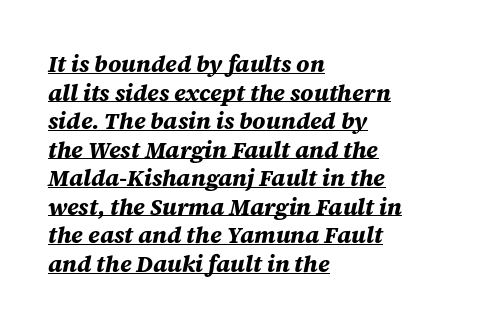
Teacher's note: observe the even left margin — that is flush-left alignment. Summary of weight: heavy, a full bold. This rendering features underlined lettering. A typesetter would call this zero additional tracking. The font's italic variant was chosen for this text.
